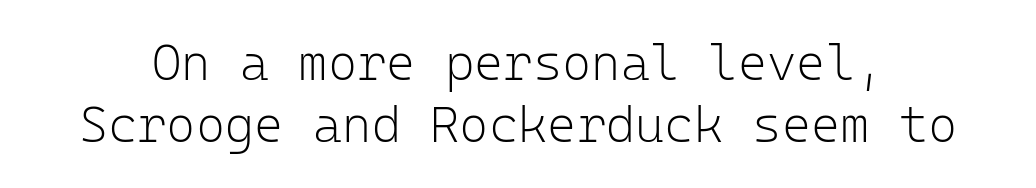
Q: Is the text bold? A: No.
Q: Is the text italic (slanted)? A: No, it is upright.
Q: Is the typeface a serif or a sans-serif typeface? A: Sans-serif.
Q: Is the text underlined? A: No.
Q: Is the spacing between letters normal or unusually wide? A: Normal.
Q: Is the spacing between lines tight, normal or loose? A: Normal.
Q: Width (condensed, normal, or wide)? A: Normal.
Q: Stroke contrast? A: Low.
Q: x-height? A: Medium.
Q: Monospaced? A: Yes.
